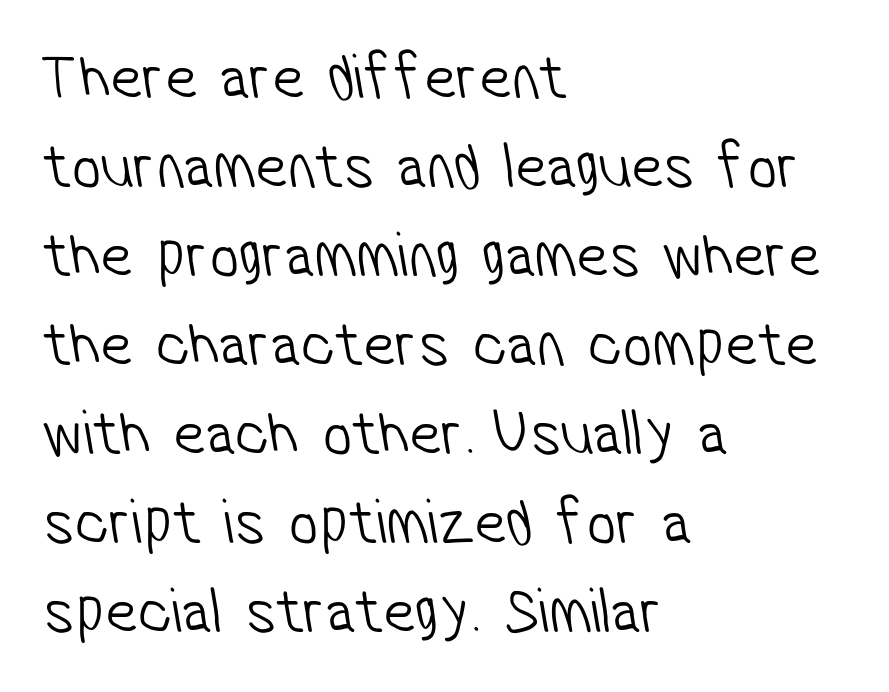
{"serif": "no", "bold": "no", "weight": "light", "width": "condensed", "stroke_contrast": "low", "x_height": "medium", "monospaced": "no", "underline": "no", "align": "left", "line_spacing": "normal", "line_spacing_ratio": 1.37, "letter_spacing": "normal", "letter_spacing_em": 0.0, "glyph_px": 65}
